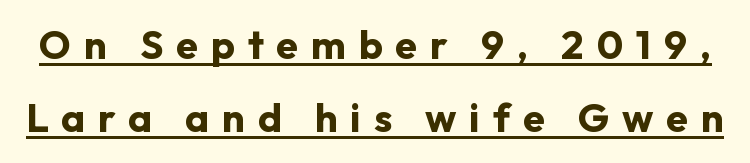
The image shows 40 px bold sans-serif type, upright; set line spacing 1.83x, unusually wide letter spacing (+0.32 em), underlined; low stroke contrast and a medium x-height.
